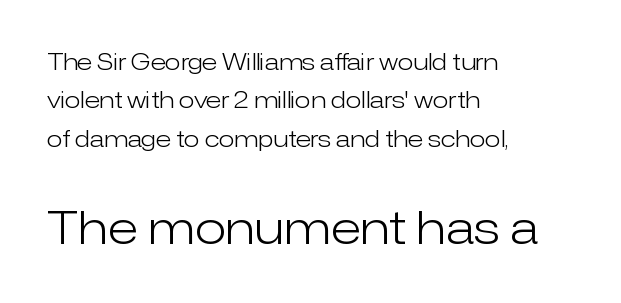
{"serif": "no", "italic": "no", "bold": "no", "weight": "light", "width": "normal", "stroke_contrast": "low", "x_height": "medium", "monospaced": "no", "underline": "no", "align": "left", "line_spacing": "normal", "line_spacing_ratio": 1.67, "letter_spacing": "normal", "letter_spacing_em": 0.0, "larger_block": "second", "size_ratio": 2.0, "glyph_px": 46}
